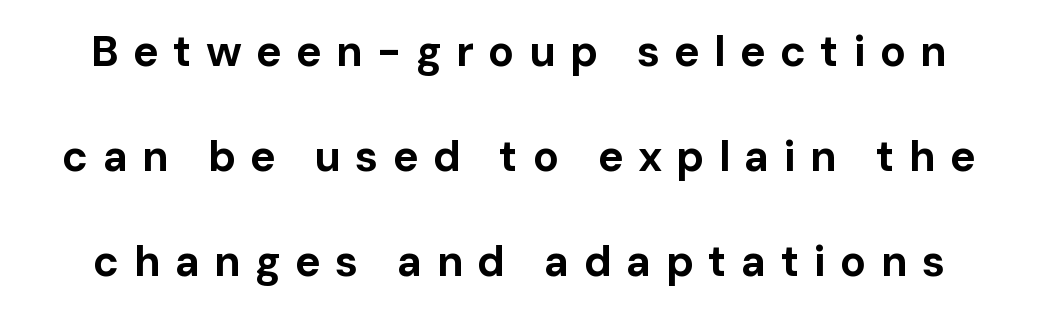
Descenders are the only things crossing below the line. Each glyph is drawn with heavy, bold strokes. What stands out about the letter spacing? Its width — letters are far apart. To sum up the face: it is a sans, with no serifs. Tall strokes in this sample are plumb rather than angled.
